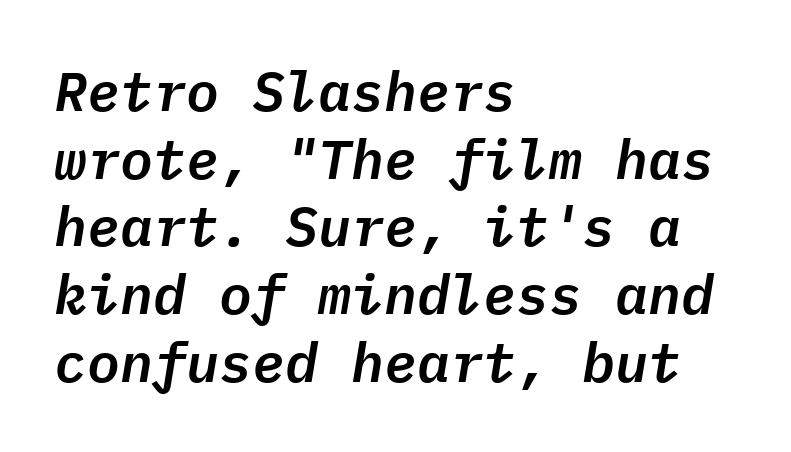
{"italic": "yes", "lean": "right", "slant_degrees": 9, "width": "normal", "stroke_contrast": "low", "x_height": "medium", "monospaced": "yes", "underline": "no", "align": "left", "line_spacing_ratio": 1.23, "letter_spacing": "normal", "letter_spacing_em": 0.0, "glyph_px": 55}
